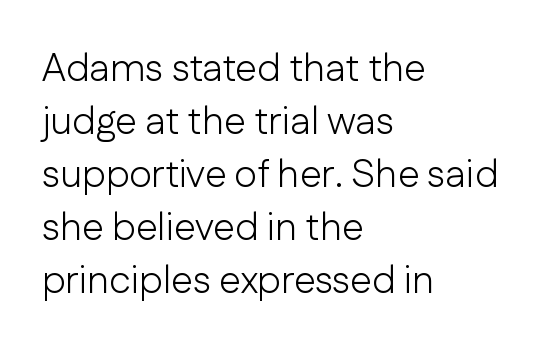
The type family on display is of the sans-serif kind. Each row of text sits above clean, open space. Where is the straight margin? On the left. The face used here is proportionally spaced, like ordinary book or web type. Regular leading. Italic? Not at all — the glyphs are vertical.
